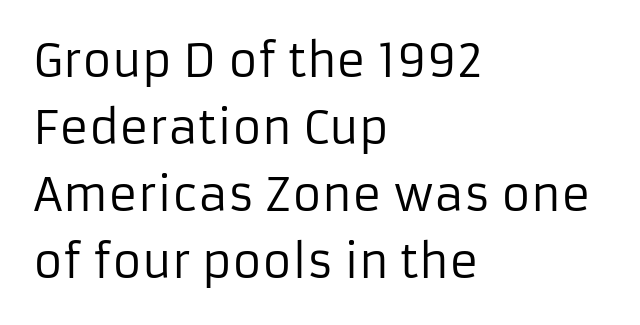
The image shows 45 px regular-weight sans-serif type, upright; set left-aligned, normal line spacing (1.49x), normal letter spacing, not underlined; low stroke contrast and a medium x-height.
